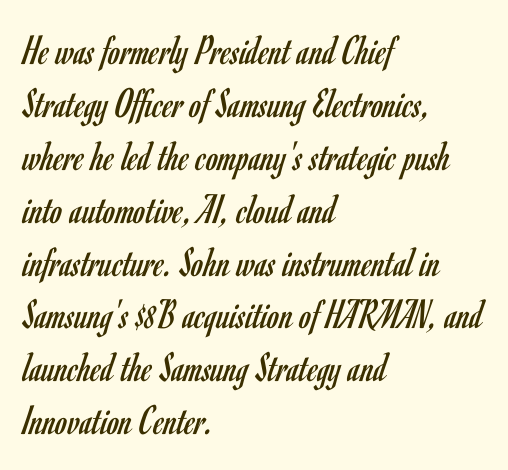
The image shows 43 px regular-weight, condensed sans-serif type; set left-aligned, line spacing 1.23x, normal letter spacing, not underlined; low stroke contrast and a small x-height.
